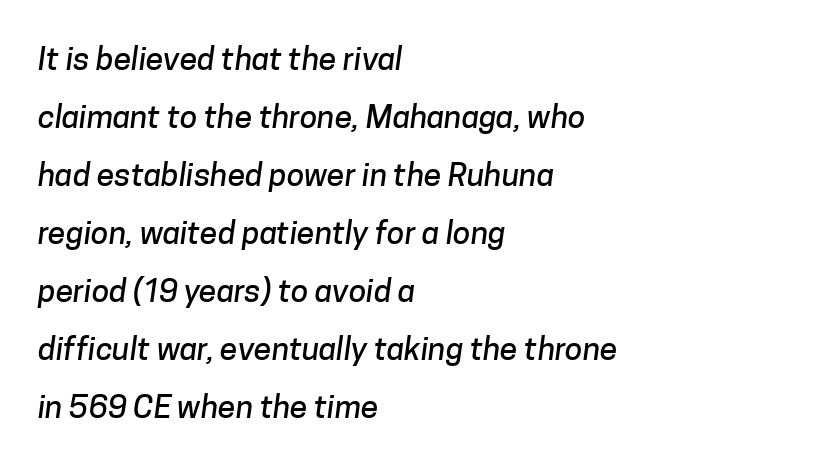
Q: Is the typeface a serif or a sans-serif typeface? A: Sans-serif.
Q: Is the text underlined? A: No.
Q: How is the paragraph aligned? A: Left-aligned.
Q: Is the spacing between letters normal or unusually wide? A: Normal.
Q: Width (condensed, normal, or wide)? A: Normal.
Q: Stroke contrast? A: Low.
Q: x-height? A: Medium.
Q: Monospaced? A: No.
